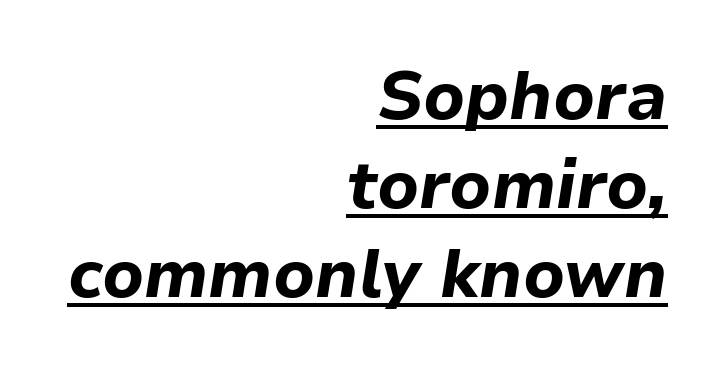
Q: Is the text bold? A: Yes.
Q: Is the text italic (slanted)? A: Yes, it leans right by about 9 degrees.
Q: Is the text underlined? A: Yes.
Q: How is the paragraph aligned? A: Right-aligned.
Q: Is the spacing between letters normal or unusually wide? A: Normal.
Q: Is the spacing between lines tight, normal or loose? A: Normal.
Q: Width (condensed, normal, or wide)? A: Normal.
Q: Stroke contrast? A: Low.
Q: x-height? A: Medium.
Q: Monospaced? A: No.
